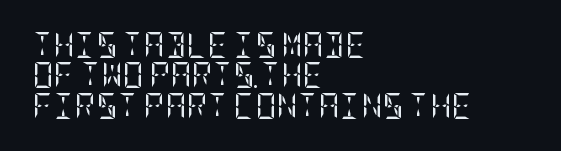
{"italic": "no", "bold": "no", "underline": "no", "align": "left", "line_spacing_ratio": 1.17, "letter_spacing": "normal", "letter_spacing_em": 0.0, "glyph_px": 26}
